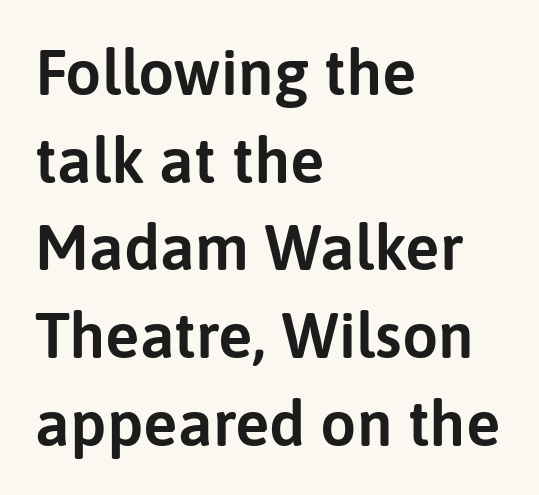
Q: Is the text italic (slanted)? A: No, it is upright.
Q: Is the typeface a serif or a sans-serif typeface? A: Sans-serif.
Q: Is the text underlined? A: No.
Q: How is the paragraph aligned? A: Left-aligned.
Q: Is the spacing between letters normal or unusually wide? A: Normal.
Q: Is the spacing between lines tight, normal or loose? A: Normal.
Q: Width (condensed, normal, or wide)? A: Normal.
Q: Stroke contrast? A: Low.
Q: x-height? A: Medium.
Q: Monospaced? A: No.
